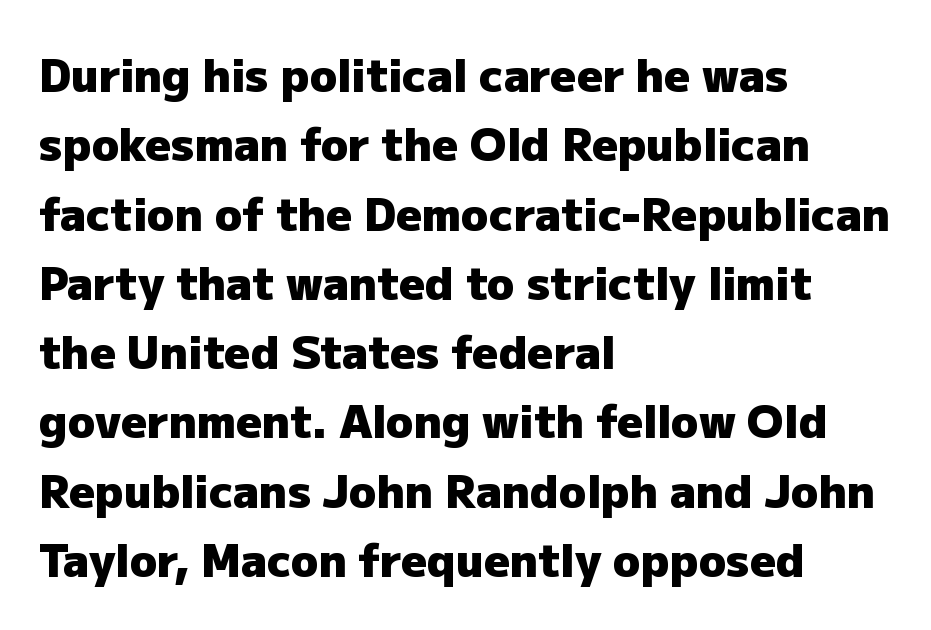
Q: Is the text bold? A: Yes.
Q: Is the text italic (slanted)? A: No, it is upright.
Q: Is the typeface a serif or a sans-serif typeface? A: Sans-serif.
Q: Is the text underlined? A: No.
Q: How is the paragraph aligned? A: Left-aligned.
Q: Is the spacing between letters normal or unusually wide? A: Normal.
Q: Is the spacing between lines tight, normal or loose? A: Normal.
Q: Width (condensed, normal, or wide)? A: Normal.
Q: Stroke contrast? A: Low.
Q: x-height? A: Medium.
Q: Monospaced? A: No.
